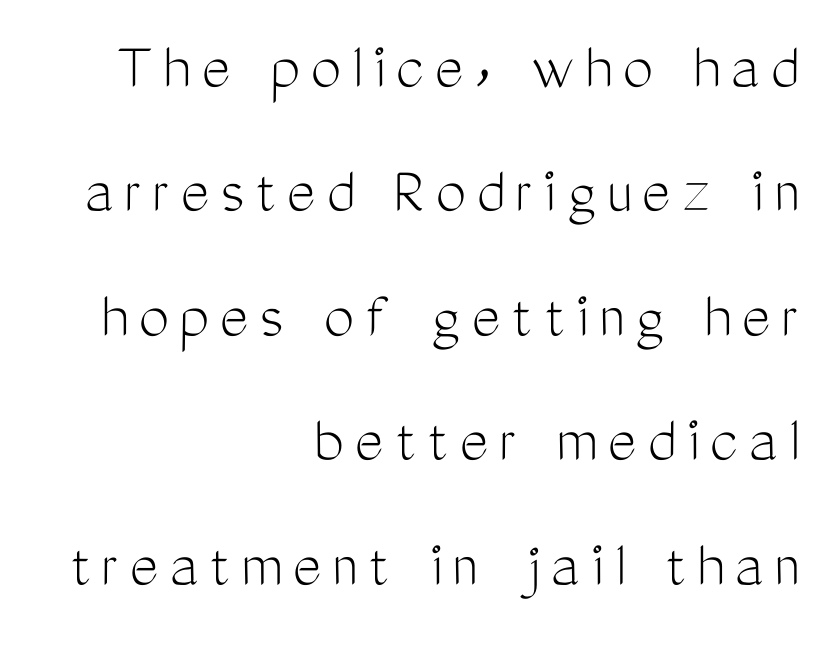
The image shows 68 px light, condensed sans-serif type, upright; set right-aligned, line spacing 1.83x, not underlined; medium stroke contrast and a medium x-height.
